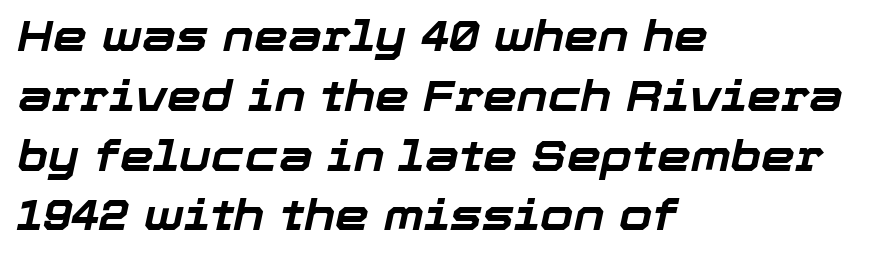
The image shows 43 px bold type, italic (leaning right); set left-aligned, normal line spacing (1.39x), normal letter spacing, not underlined; low stroke contrast and a medium x-height.
